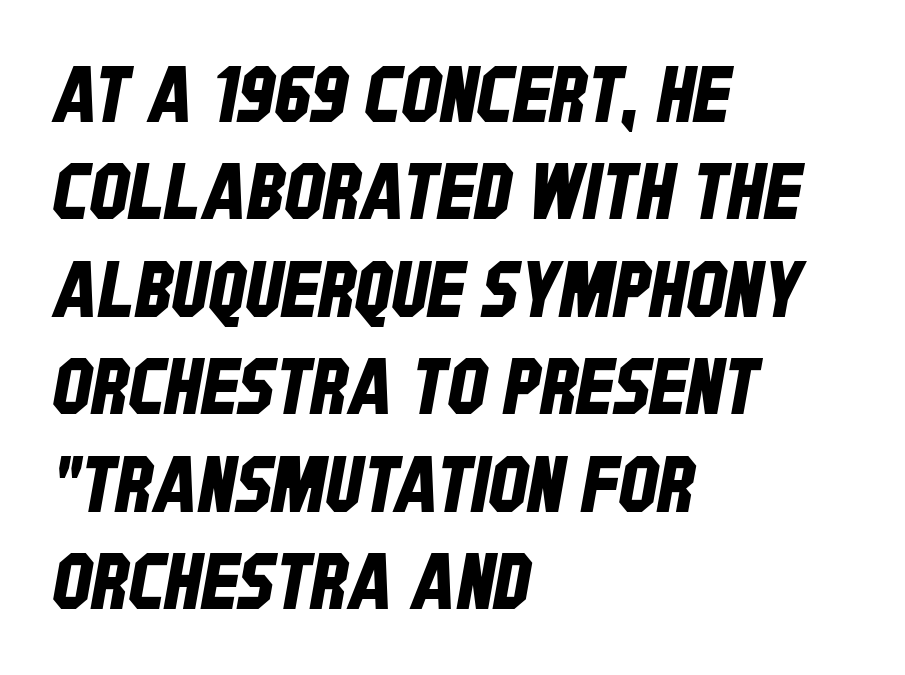
The image shows 78 px condensed sans-serif type; set left-aligned, normal line spacing (1.25x), normal letter spacing, not underlined; low stroke contrast and a large x-height.
